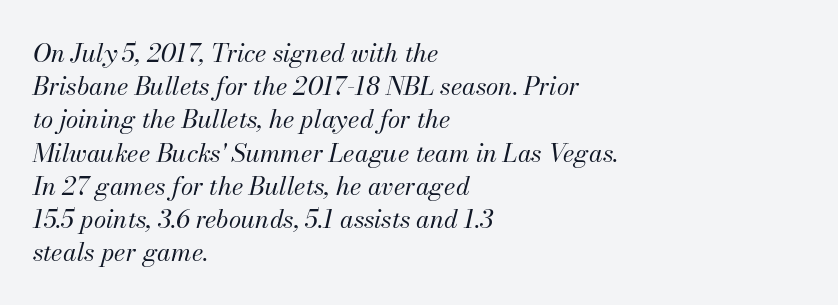
The space directly below the letters is spotless. Does the copy run flush right? No — it runs flush left. Successive baselines arrive at the customary interval. Honestly, the letter spacing is just normal — you wouldn't notice it.
